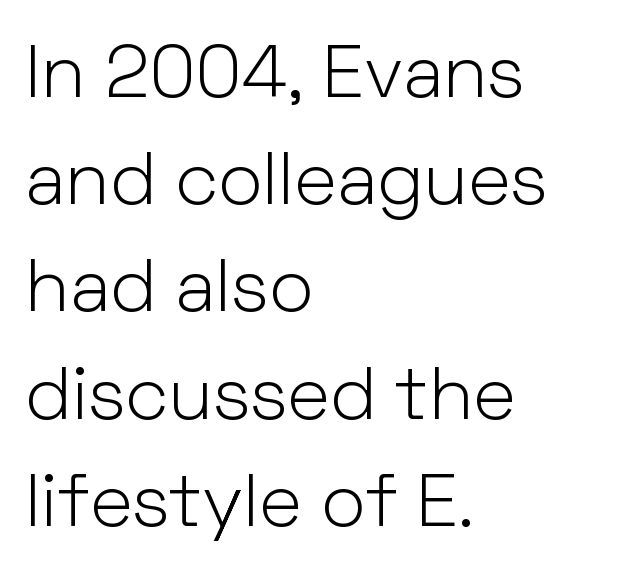
{"serif": "no", "italic": "no", "bold": "no", "weight": "light", "width": "normal", "stroke_contrast": "low", "x_height": "medium", "monospaced": "no", "underline": "no", "align": "left", "line_spacing": "normal", "line_spacing_ratio": 1.43, "letter_spacing": "normal", "letter_spacing_em": 0.0, "glyph_px": 75}
